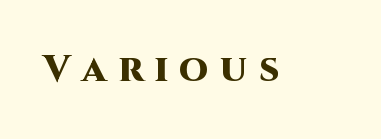
Think of a printed novel: that variable character pitch is what you see here. How heavy is the stroke? Heavy — this is a bold. Italic? Not at all — the glyphs are vertical. The foot of each line stays bare and open. Substantial extra tracking has been applied to these lines.
